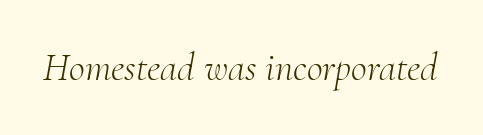
{"serif": "yes", "italic": "yes", "lean": "right", "slant_degrees": 10, "bold": "no", "weight": "light", "width": "normal", "stroke_contrast": "medium", "x_height": "small", "monospaced": "no", "underline": "no", "letter_spacing": "normal", "letter_spacing_em": 0.0, "glyph_px": 39}
